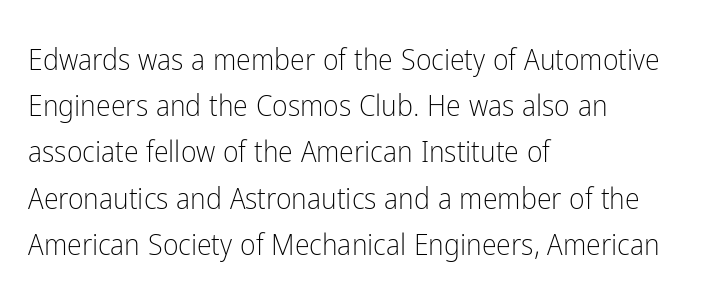
Is this a fixed-width face? No — the glyphs have proportional, varying widths. Observe the absence of serifs on each vertical stroke in this sample. The text block is weighted toward the left margin, trailing off unevenly rightward. No extra ink here — the face is not bold. Students, note that the glyphs here touch the page at normal intervals. The typography opts for an upright posture over an oblique one.
